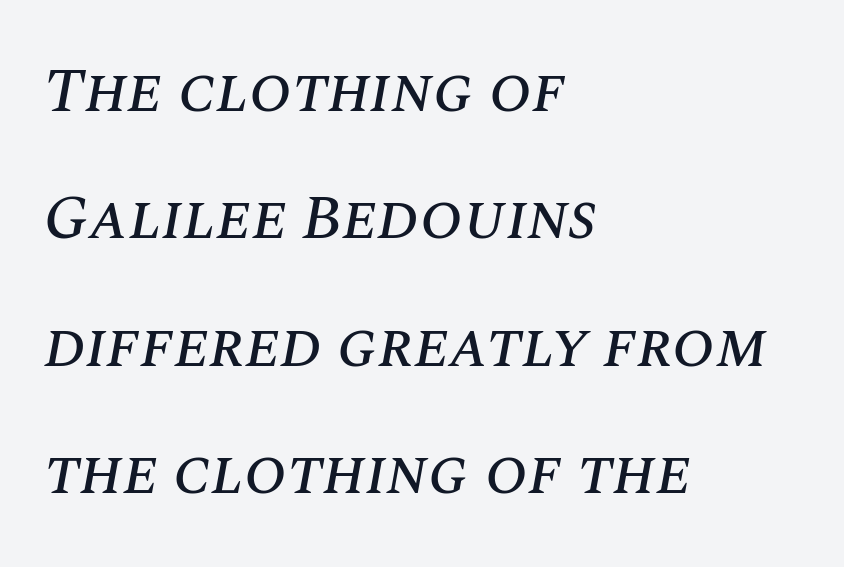
{"italic": "yes", "lean": "right", "slant_degrees": 10, "width": "normal", "stroke_contrast": "medium", "x_height": "large", "monospaced": "no", "underline": "no", "align": "left", "line_spacing": "loose", "line_spacing_ratio": 2.02, "letter_spacing": "normal", "letter_spacing_em": 0.0, "glyph_px": 63}
